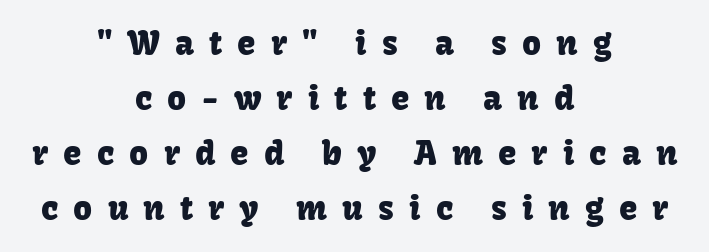
A roman cut, with each character standing at attention. Think of a printed novel: that variable character pitch is what you see here. Typographically, this falls in the sans-serif category. Someone cranked the tracking dial way up on this one.
